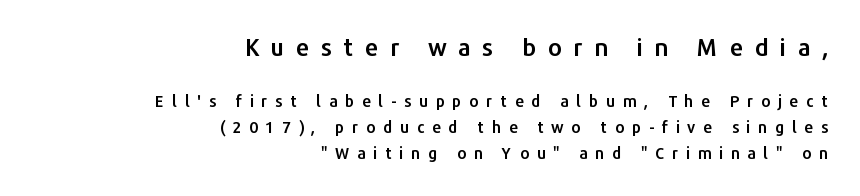
Honestly, there is no underline to notice here at all. The line texture is sparse and dotted thanks to wide tracking. Does the copy run flush right? Yes — the right margin is perfectly even. Ascenders rise straight up at ninety degrees. Of the two passages, the one on top uses the larger point size. Line spacing here is normal.
